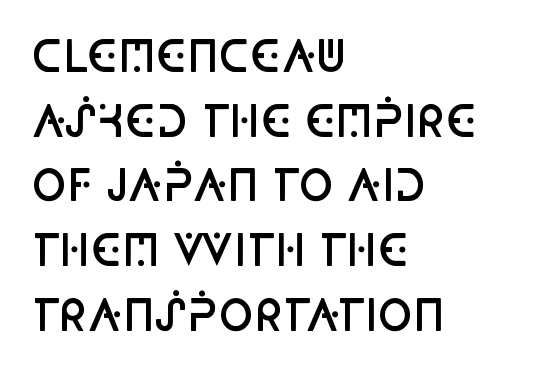
Q: Is the text bold? A: Semi-bold.
Q: Is the text italic (slanted)? A: No, it is upright.
Q: Is the typeface a serif or a sans-serif typeface? A: Sans-serif.
Q: Is the text underlined? A: No.
Q: How is the paragraph aligned? A: Left-aligned.
Q: Is the spacing between letters normal or unusually wide? A: Normal.
Q: Is the spacing between lines tight, normal or loose? A: Normal.
Q: Width (condensed, normal, or wide)? A: Condensed.
Q: Stroke contrast? A: Low.
Q: x-height? A: Large.
Q: Monospaced? A: No.
